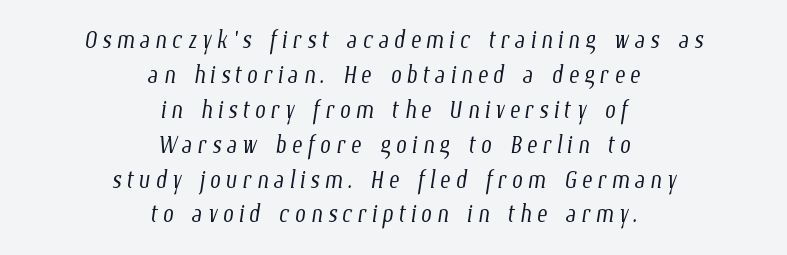
Descender tails drop into unmarked territory. The line-height multiplier appears low, near solid setting. Neither beginnings nor endings align; midpoints do. Is this a heavy cut? Hardly; it is regular or lighter. Proportional: the letters do not fall into vertical columns.
